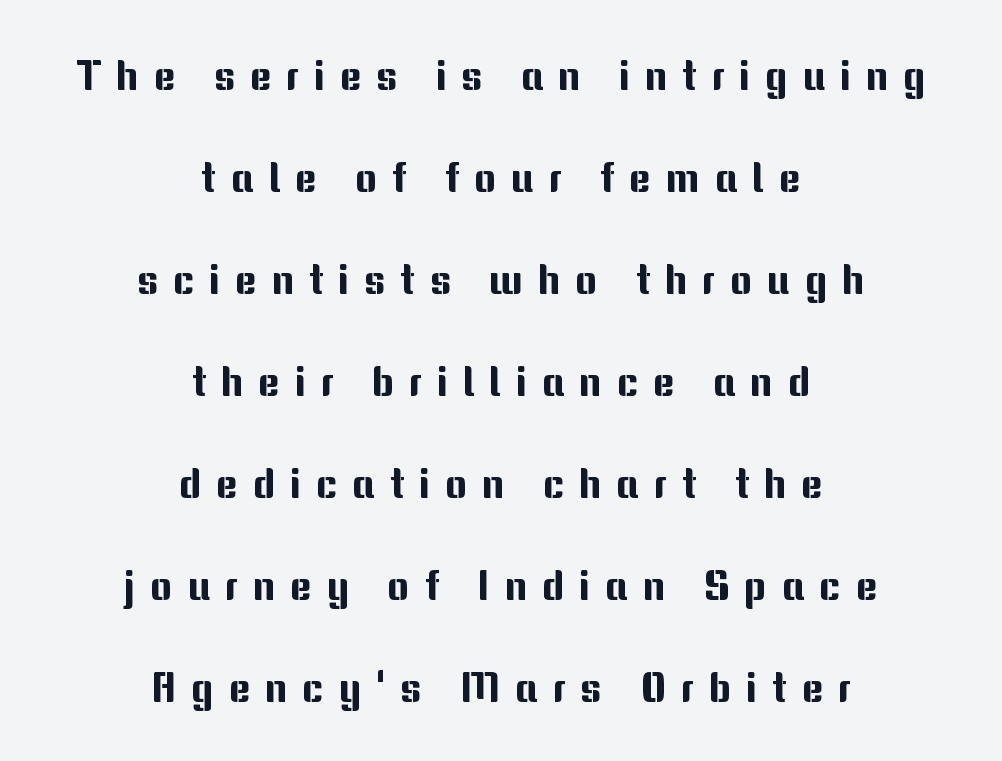
Q: Is the text italic (slanted)? A: No, it is upright.
Q: Is the typeface a serif or a sans-serif typeface? A: Sans-serif.
Q: Is the text underlined? A: No.
Q: How is the paragraph aligned? A: Centered.
Q: Is the spacing between letters normal or unusually wide? A: Unusually wide.
Q: Is the spacing between lines tight, normal or loose? A: Loose.
Q: Width (condensed, normal, or wide)? A: Normal.
Q: Stroke contrast? A: Medium.
Q: x-height? A: Medium.
Q: Monospaced? A: No.
